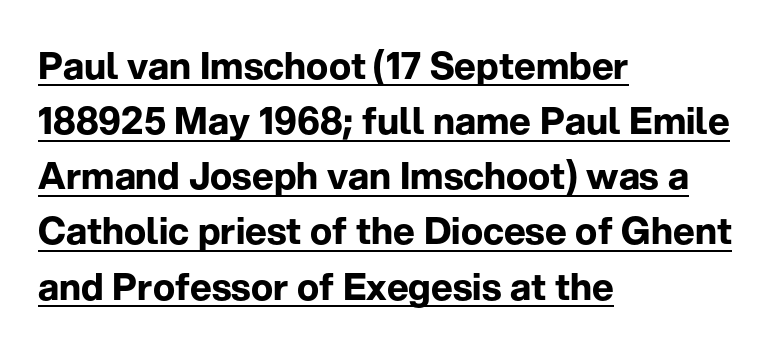
Q: Is the text bold? A: Yes.
Q: Is the text italic (slanted)? A: No, it is upright.
Q: Is the typeface a serif or a sans-serif typeface? A: Sans-serif.
Q: Is the text underlined? A: Yes.
Q: How is the paragraph aligned? A: Left-aligned.
Q: Is the spacing between letters normal or unusually wide? A: Normal.
Q: Is the spacing between lines tight, normal or loose? A: Normal.
Q: Width (condensed, normal, or wide)? A: Normal.
Q: Stroke contrast? A: Low.
Q: x-height? A: Medium.
Q: Monospaced? A: No.
